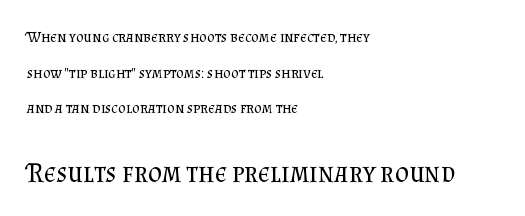
Words float on clear page, feet unadorned. Italic? Not at all — the glyphs are vertical. Is the block centered? No — it sits flush against the left margin. Type size steps up from the first block to the second. Summary of vertical rhythm: relaxed, with wide interline spacing.
